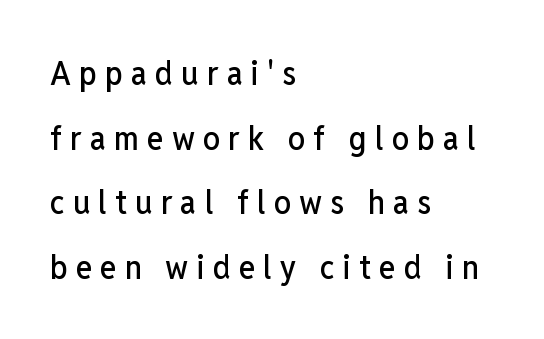
Proportional: the letters do not fall into vertical columns. Is the letter spacing exaggerated? Yes — the characters are pushed far apart. These lines are composed in type without serifs. These lines are set flush left with a ragged right edge. Reading down the column, the eye jumps a long way to each next line.
